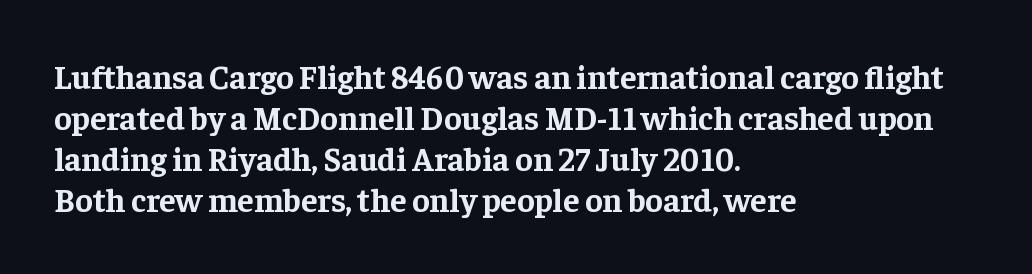
Q: Is the text bold? A: Yes.
Q: Is the text italic (slanted)? A: No, it is upright.
Q: Is the typeface a serif or a sans-serif typeface? A: Serif.
Q: Is the text underlined? A: No.
Q: How is the paragraph aligned? A: Left-aligned.
Q: Is the spacing between letters normal or unusually wide? A: Normal.
Q: Width (condensed, normal, or wide)? A: Normal.
Q: Stroke contrast? A: Low.
Q: x-height? A: Medium.
Q: Monospaced? A: No.
